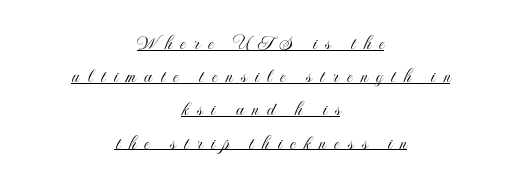
{"underline": "yes", "align": "center", "line_spacing": "normal", "line_spacing_ratio": 1.58, "letter_spacing": "wide", "letter_spacing_em": 0.4, "glyph_px": 21}
